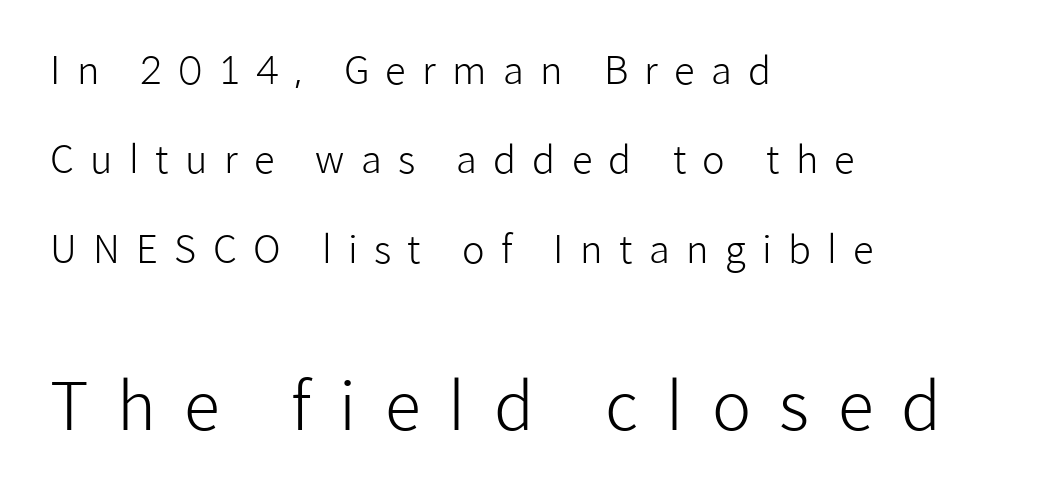
Q: Is the text bold? A: No.
Q: Is the text italic (slanted)? A: No, it is upright.
Q: Is the typeface a serif or a sans-serif typeface? A: Sans-serif.
Q: Is the text underlined? A: No.
Q: How is the paragraph aligned? A: Left-aligned.
Q: Is the spacing between letters normal or unusually wide? A: Unusually wide.
Q: Is the spacing between lines tight, normal or loose? A: Loose.
Q: Which block of text is set in a larger size, the first (top) or the second (bottom)? A: The second (bottom) one.
Q: Width (condensed, normal, or wide)? A: Normal.
Q: Stroke contrast? A: Low.
Q: x-height? A: Medium.
Q: Monospaced? A: No.
